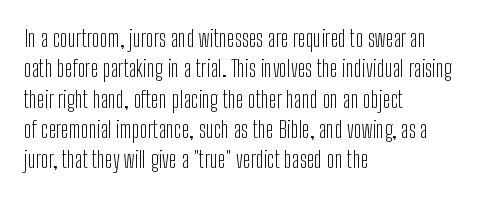
{"italic": "no", "bold": "no", "underline": "no", "align": "left", "line_spacing": "normal", "line_spacing_ratio": 1.32, "letter_spacing": "normal", "letter_spacing_em": 0.0, "glyph_px": 23}
